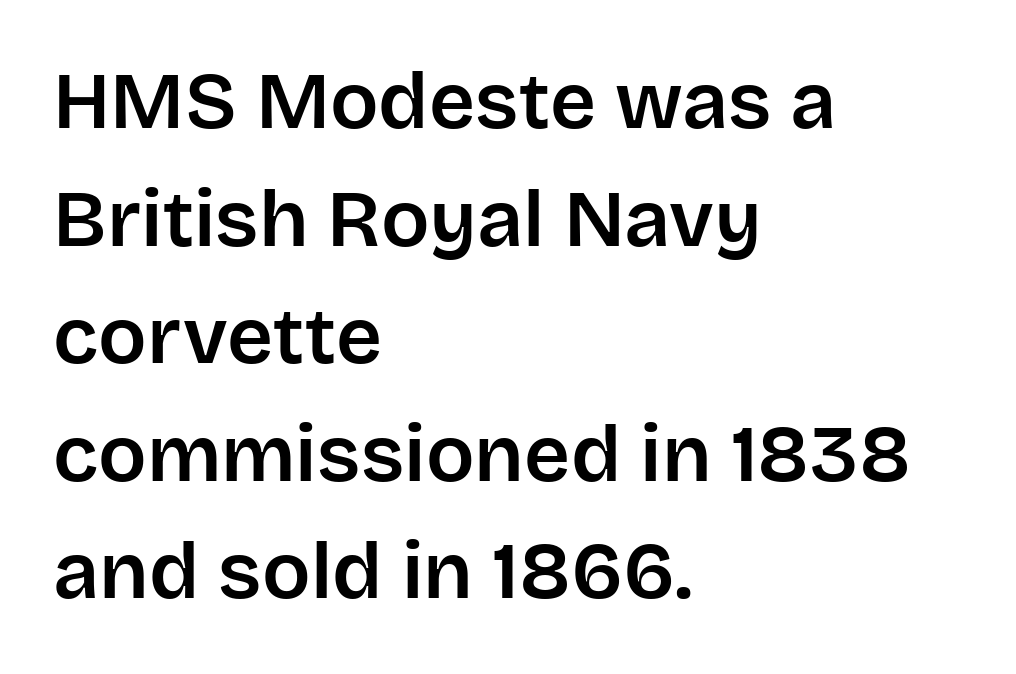
The image shows 80 px sans-serif type, upright; set left-aligned, normal line spacing (1.47x), normal letter spacing, not underlined; low stroke contrast and a large x-height.
